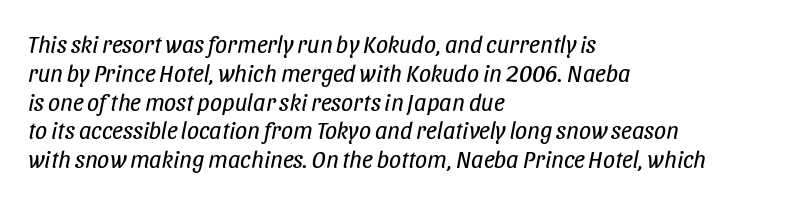
Unmarked baselines from the first word to the last. This is oblique type, the kind used for emphasis or titles. The weight would be labelled regular, book, light, or lighter still. The horizontal fit of the characters is conventional and even. Where is the straight margin? On the left.
